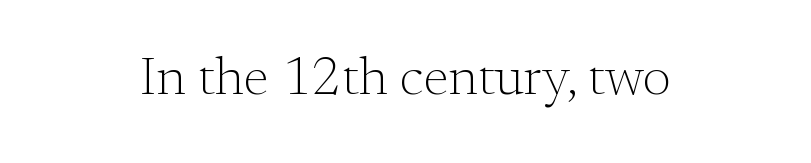
The image shows 54 px light serif type, upright; set normal letter spacing, not underlined; medium stroke contrast and a small x-height.
